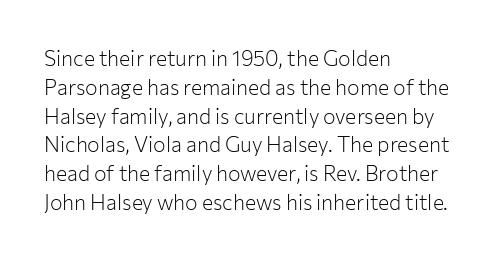
{"italic": "no", "bold": "no", "underline": "no", "align": "left", "line_spacing": "normal", "line_spacing_ratio": 1.37, "letter_spacing": "normal", "letter_spacing_em": 0.0, "glyph_px": 21}
